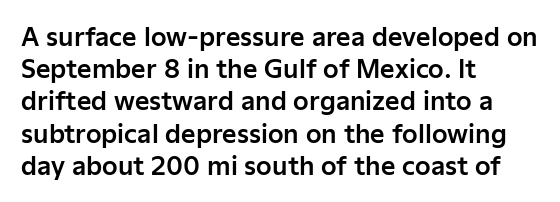
{"italic": "no", "underline": "no", "align": "left", "line_spacing": "normal", "line_spacing_ratio": 1.29, "letter_spacing": "normal", "letter_spacing_em": 0.0, "glyph_px": 25}
